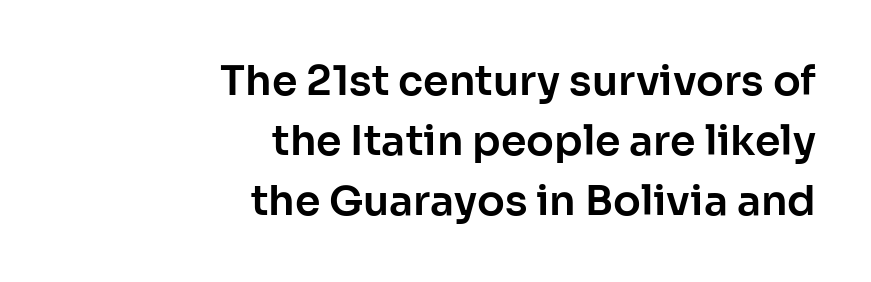
{"serif": "no", "italic": "no", "width": "normal", "stroke_contrast": "low", "x_height": "medium", "monospaced": "no", "underline": "no", "align": "right", "line_spacing": "normal", "line_spacing_ratio": 1.46, "letter_spacing": "normal", "letter_spacing_em": 0.0, "glyph_px": 41}
